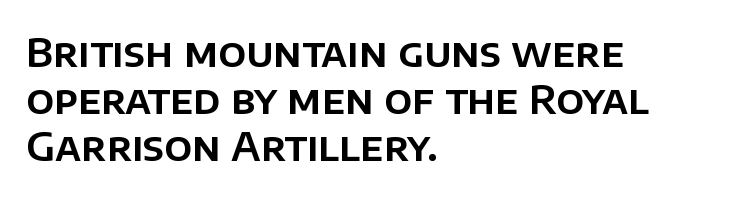
{"serif": "no", "italic": "no", "width": "normal", "stroke_contrast": "low", "x_height": "large", "monospaced": "no", "underline": "no", "align": "left", "line_spacing_ratio": 1.21, "letter_spacing": "normal", "letter_spacing_em": 0.0, "glyph_px": 39}
